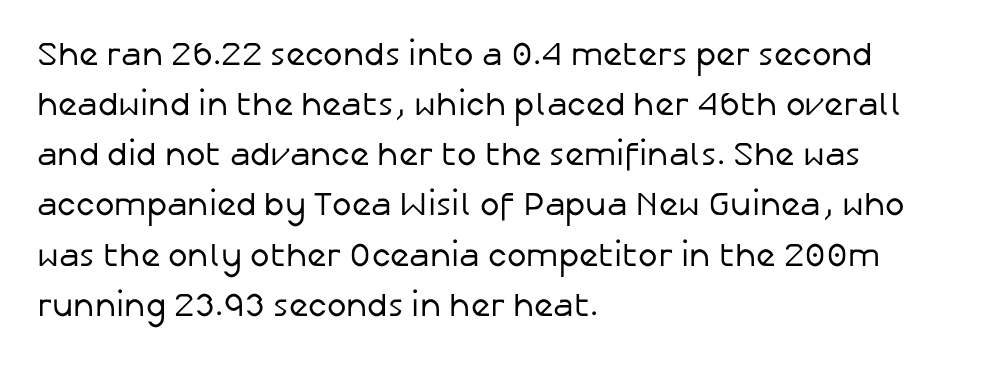
The image shows 33 px regular-weight sans-serif type, upright; set left-aligned, normal line spacing (1.52x), normal letter spacing, not underlined; low stroke contrast and a medium x-height.
